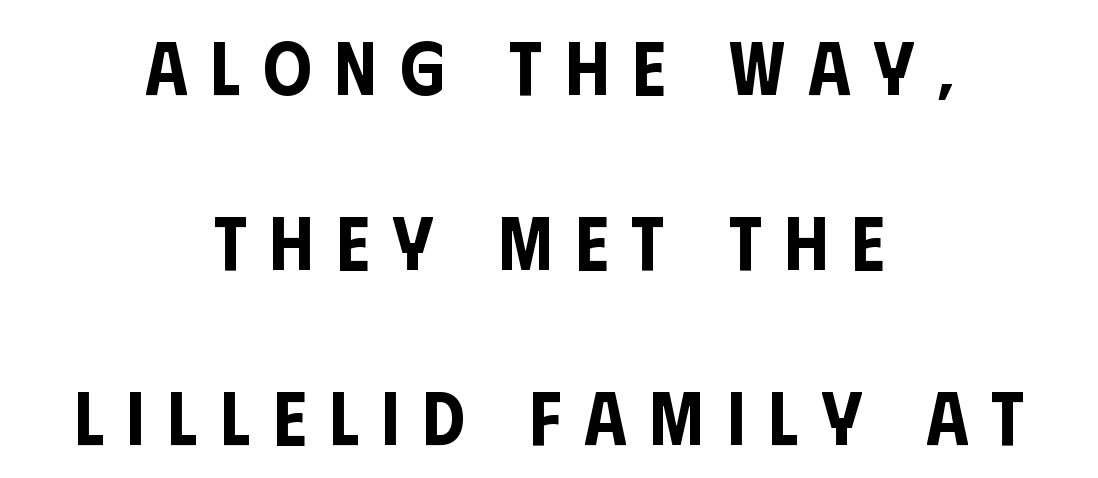
{"serif": "no", "italic": "no", "width": "condensed", "stroke_contrast": "low", "x_height": "large", "monospaced": "no", "underline": "no", "align": "center", "line_spacing": "loose", "line_spacing_ratio": 2.3, "letter_spacing": "wide", "letter_spacing_em": 0.3, "glyph_px": 76}
